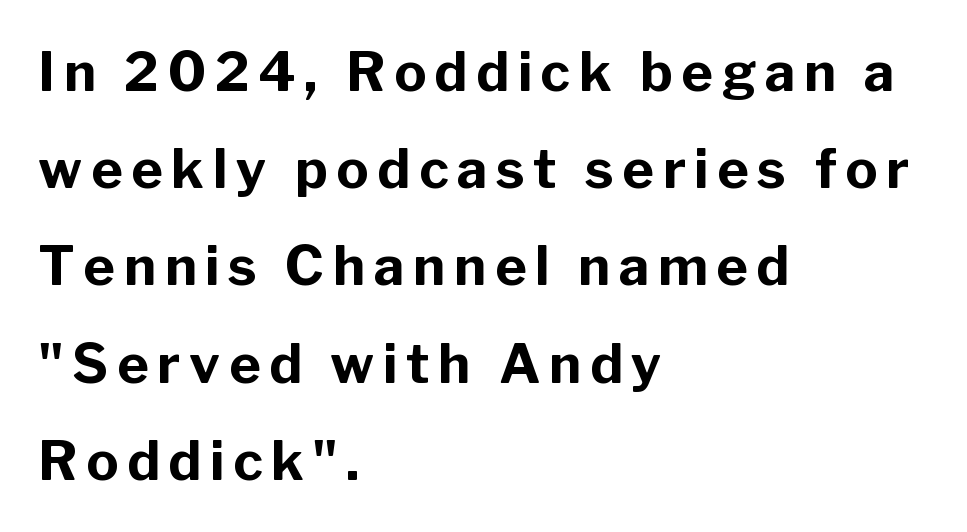
This sample uses an upright cut, with every glyph sitting square on the baseline. Is this a sans? Yes — the strokes have no serifs. The font is running at its bold setting. Glance below the letters and you will spot only blank space.
